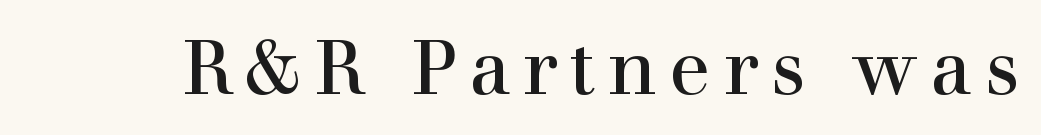
{"serif": "yes", "italic": "no", "bold": "no", "weight": "regular", "width": "normal", "stroke_contrast": "high", "x_height": "medium", "monospaced": "no", "underline": "no", "glyph_px": 76}
